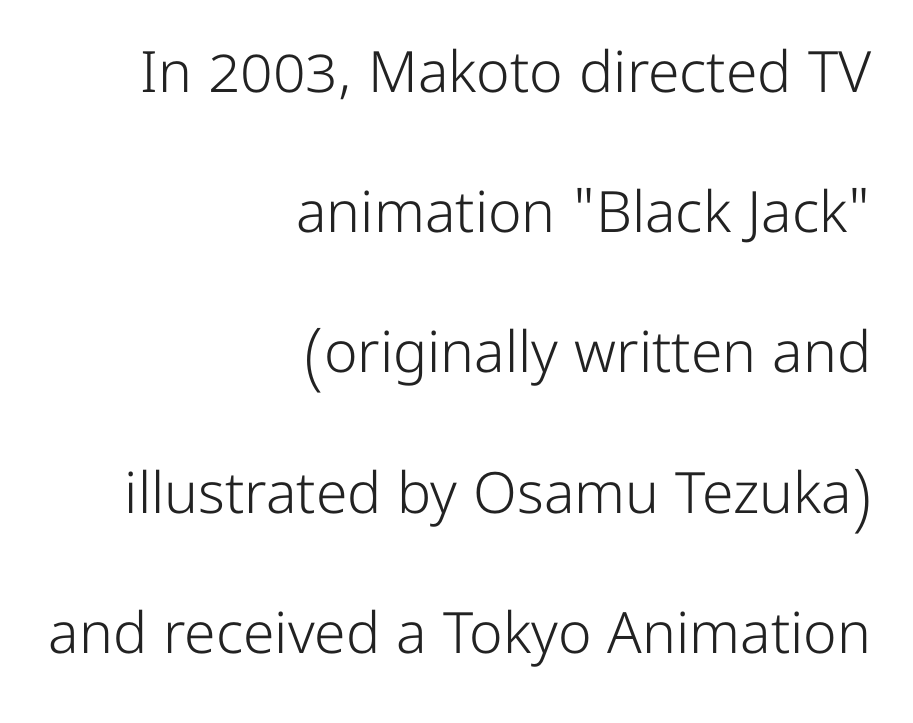
The image shows 57 px light sans-serif type, upright; set right-aligned, loose line spacing (2.46x), normal letter spacing, not underlined; low stroke contrast and a medium x-height.
